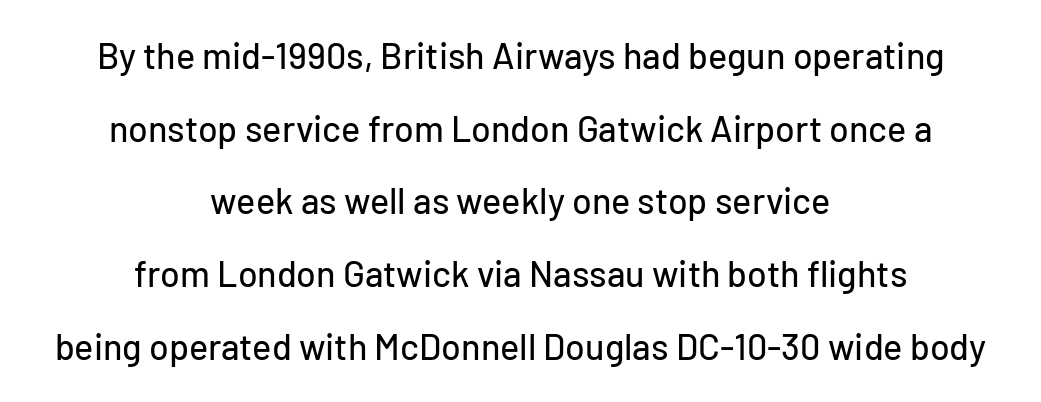
Q: Is the text italic (slanted)? A: No, it is upright.
Q: Is the typeface a serif or a sans-serif typeface? A: Sans-serif.
Q: Is the text underlined? A: No.
Q: How is the paragraph aligned? A: Centered.
Q: Is the spacing between letters normal or unusually wide? A: Normal.
Q: Is the spacing between lines tight, normal or loose? A: Loose.
Q: Width (condensed, normal, or wide)? A: Normal.
Q: Stroke contrast? A: Low.
Q: x-height? A: Medium.
Q: Monospaced? A: No.
